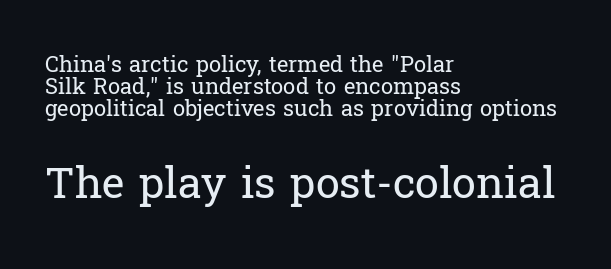
{"serif": "yes", "italic": "no", "bold": "no", "weight": "regular", "width": "normal", "stroke_contrast": "low", "x_height": "medium", "monospaced": "no", "underline": "no", "align": "left", "line_spacing": "tight", "line_spacing_ratio": 0.99, "letter_spacing": "normal", "letter_spacing_em": 0.0, "larger_block": "second", "size_ratio": 1.95, "glyph_px": 43}
